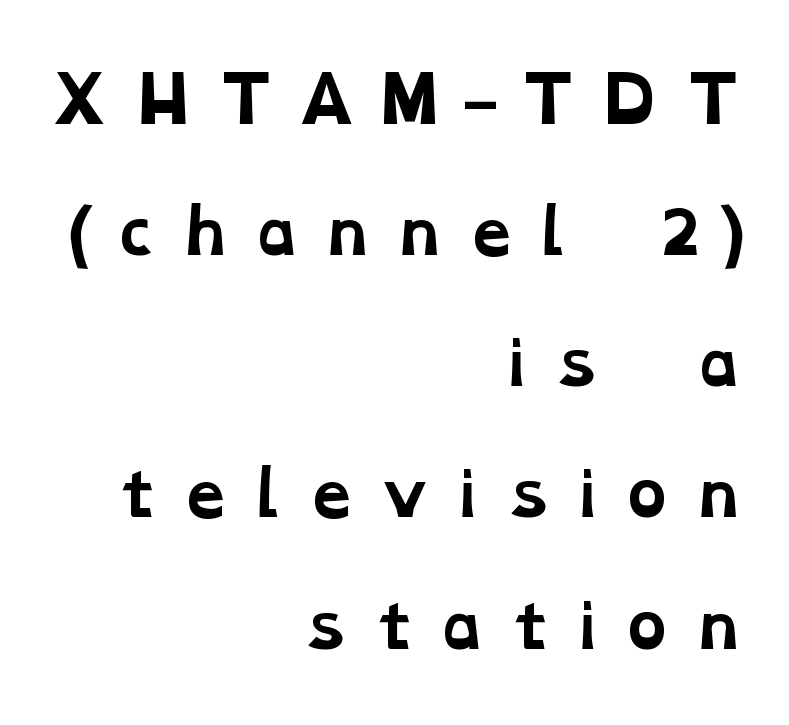
{"serif": "yes", "bold": "yes", "weight": "bold", "width": "wide", "stroke_contrast": "low", "x_height": "medium", "monospaced": "no", "underline": "no", "align": "right", "line_spacing": "loose", "line_spacing_ratio": 2.15, "letter_spacing": "wide", "letter_spacing_em": 0.3, "glyph_px": 61}
